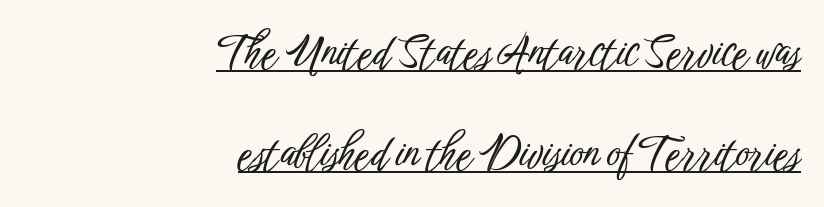
{"serif": "no", "width": "condensed", "stroke_contrast": "low", "x_height": "medium", "monospaced": "no", "underline": "yes", "align": "right", "line_spacing": "loose", "line_spacing_ratio": 2.4, "letter_spacing": "normal", "letter_spacing_em": 0.0, "glyph_px": 42}
